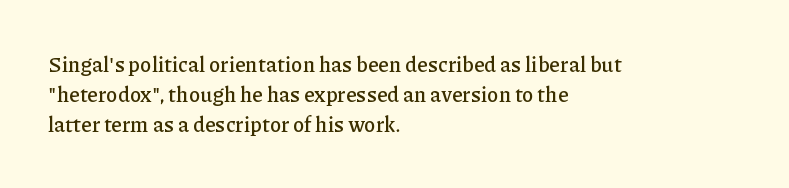
The lines sit at an ordinary, default distance from one another. In terms of posture, this sample is upright. What stands out about the letter spacing? Nothing — it is the standard amount. Leftover space on each line is placed entirely after the last word. Check the space under the baseline: it is left empty.
